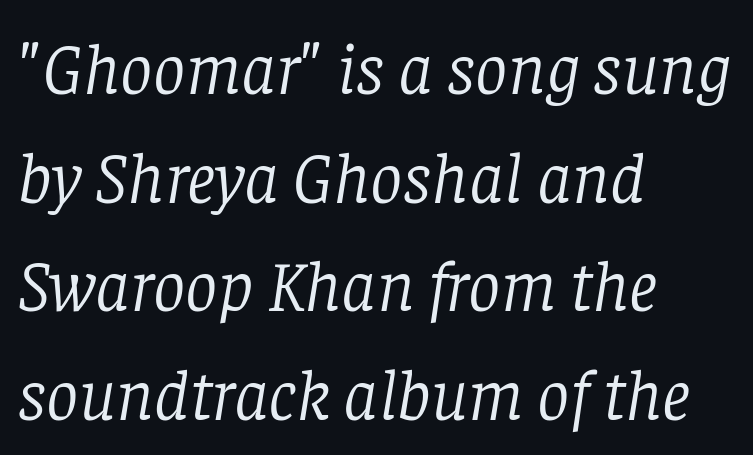
The rag falls on the right side of this text block. The strip under each line holds only bare page. Caption: standard tracking, unaltered. Compared with typical paragraphs, the rows here are spaced about the same. Weight: not bold — regular or lighter. Small tapered or slab feet sit at the stroke ends, so this counts as serif.
